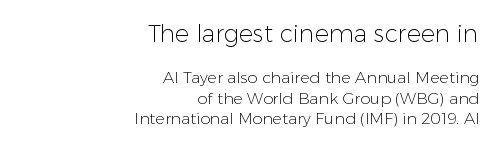
The image shows 24 px text type, upright; set right-aligned, normal line spacing (1.26x), normal letter spacing, not underlined; the first (top) block is 1.5x larger.
